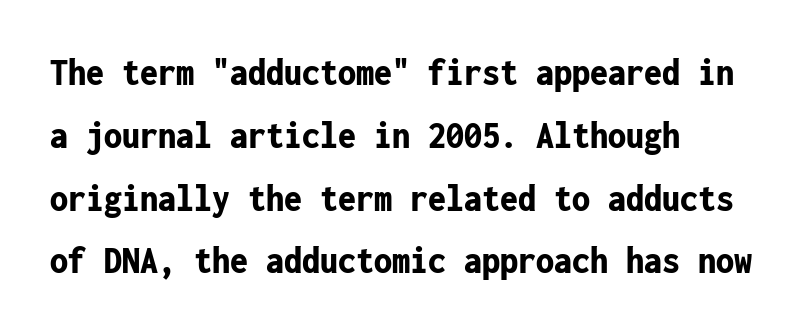
The image shows 40 px bold, condensed sans-serif type, upright, monospaced; set left-aligned, normal line spacing (1.57x), normal letter spacing, not underlined; low stroke contrast and a medium x-height.
